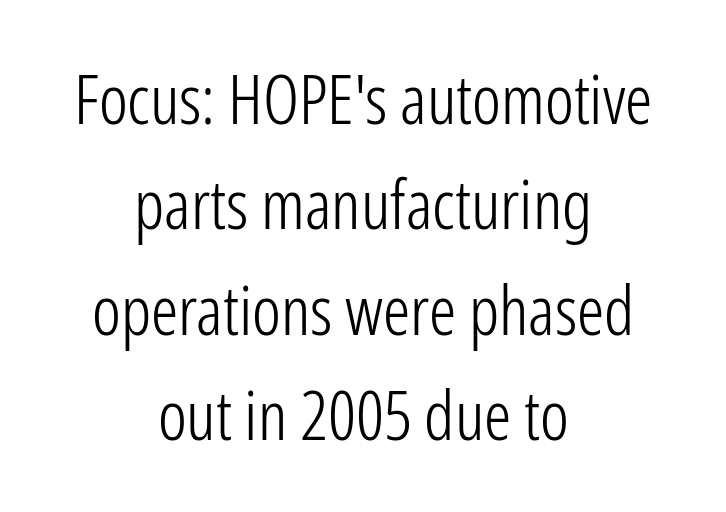
{"serif": "no", "italic": "no", "bold": "no", "weight": "light", "width": "condensed", "stroke_contrast": "low", "x_height": "medium", "monospaced": "no", "underline": "no", "align": "center", "line_spacing": "normal", "line_spacing_ratio": 1.55, "letter_spacing": "normal", "letter_spacing_em": 0.0, "glyph_px": 68}
